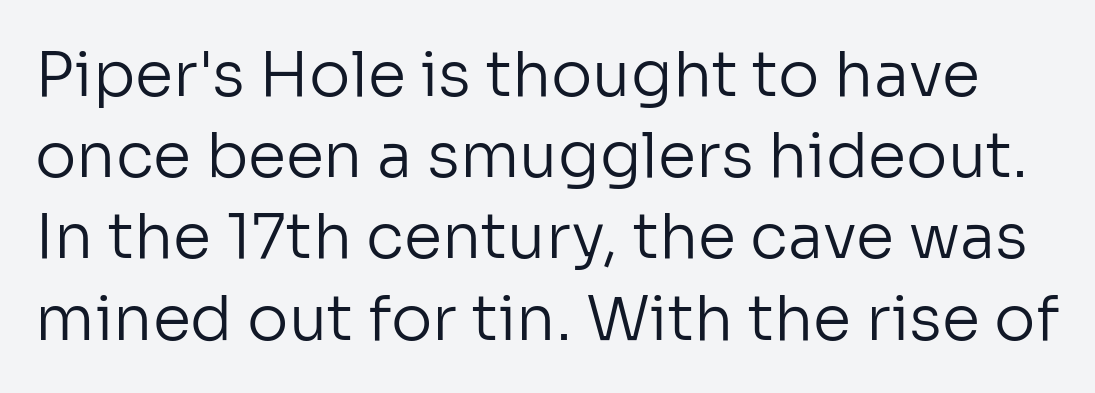
{"serif": "no", "italic": "no", "bold": "no", "weight": "regular", "width": "normal", "stroke_contrast": "low", "x_height": "medium", "monospaced": "no", "underline": "no", "line_spacing": "normal", "line_spacing_ratio": 1.31, "letter_spacing": "normal", "letter_spacing_em": 0.0, "glyph_px": 62}
